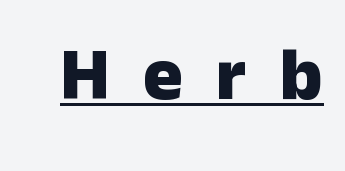
{"serif": "no", "italic": "no", "bold": "yes", "weight": "heavy", "width": "normal", "stroke_contrast": "low", "x_height": "medium", "monospaced": "no", "underline": "yes", "letter_spacing": "wide", "letter_spacing_em": 0.44, "glyph_px": 75}
